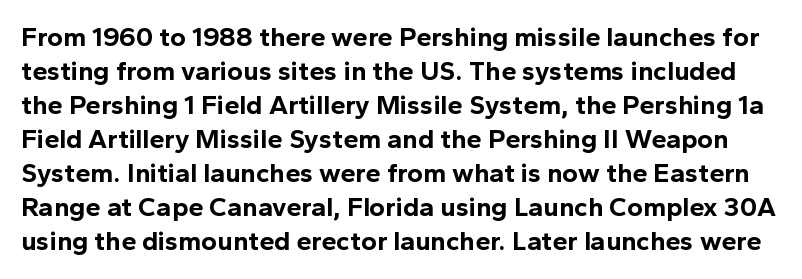
{"italic": "no", "bold": "yes", "underline": "no", "line_spacing": "normal", "line_spacing_ratio": 1.26, "letter_spacing": "normal", "letter_spacing_em": 0.0, "glyph_px": 27}
